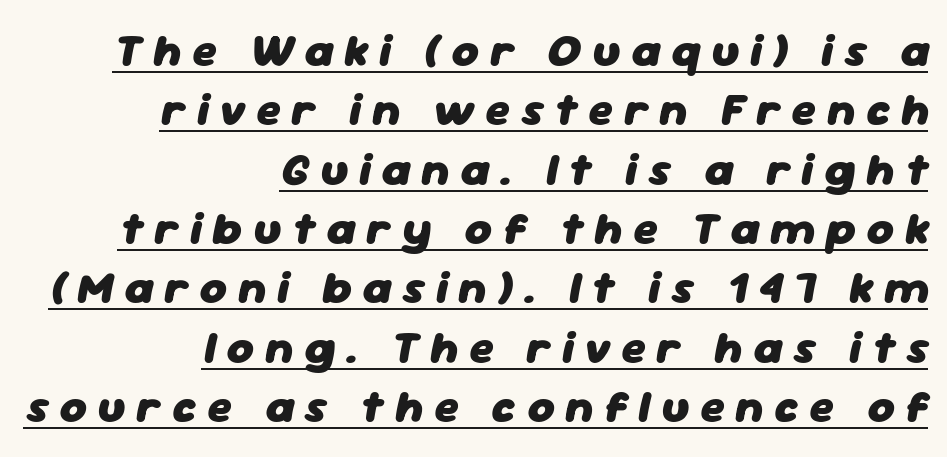
{"italic": "yes", "lean": "right", "slant_degrees": 11, "bold": "yes", "weight": "heavy", "width": "normal", "stroke_contrast": "low", "x_height": "medium", "monospaced": "no", "underline": "yes", "align": "right", "line_spacing": "normal", "line_spacing_ratio": 1.29, "letter_spacing": "wide", "letter_spacing_em": 0.23, "glyph_px": 46}
